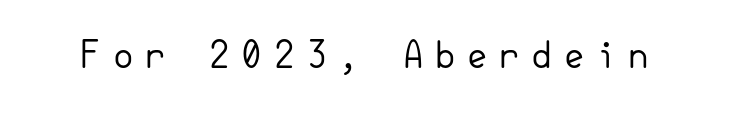
The image shows 36 px regular-weight sans-serif type, upright; set unusually wide letter spacing (+0.27 em), not underlined; low stroke contrast and a small x-height.
